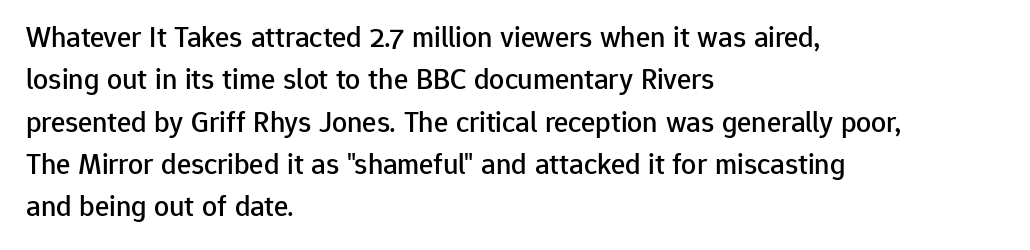
Q: Is the text italic (slanted)? A: No, it is upright.
Q: Is the typeface a serif or a sans-serif typeface? A: Sans-serif.
Q: Is the text underlined? A: No.
Q: How is the paragraph aligned? A: Left-aligned.
Q: Is the spacing between letters normal or unusually wide? A: Normal.
Q: Is the spacing between lines tight, normal or loose? A: Normal.
Q: Width (condensed, normal, or wide)? A: Normal.
Q: Stroke contrast? A: Low.
Q: x-height? A: Medium.
Q: Monospaced? A: No.
